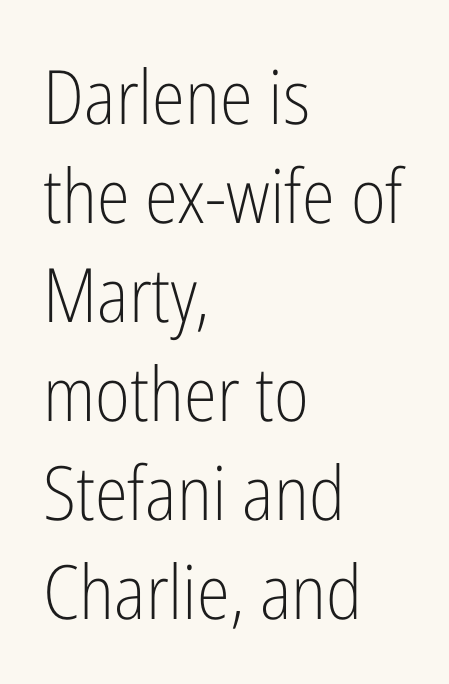
Q: Is the text bold? A: No.
Q: Is the text italic (slanted)? A: No, it is upright.
Q: Is the typeface a serif or a sans-serif typeface? A: Sans-serif.
Q: Is the text underlined? A: No.
Q: How is the paragraph aligned? A: Left-aligned.
Q: Is the spacing between letters normal or unusually wide? A: Normal.
Q: Is the spacing between lines tight, normal or loose? A: Normal.
Q: Width (condensed, normal, or wide)? A: Condensed.
Q: Stroke contrast? A: Low.
Q: x-height? A: Medium.
Q: Monospaced? A: No.
